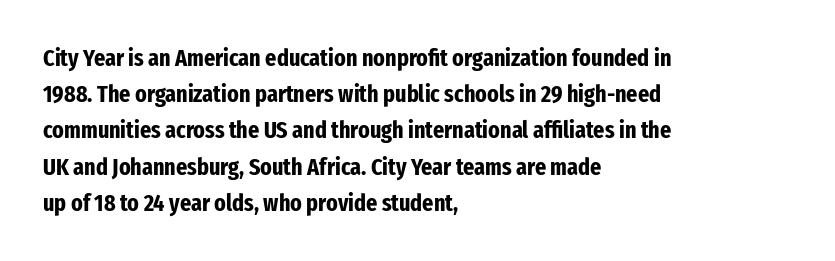
{"italic": "no", "bold": "yes", "underline": "no", "align": "left", "line_spacing": "normal", "line_spacing_ratio": 1.51, "letter_spacing": "normal", "letter_spacing_em": 0.0, "glyph_px": 24}
